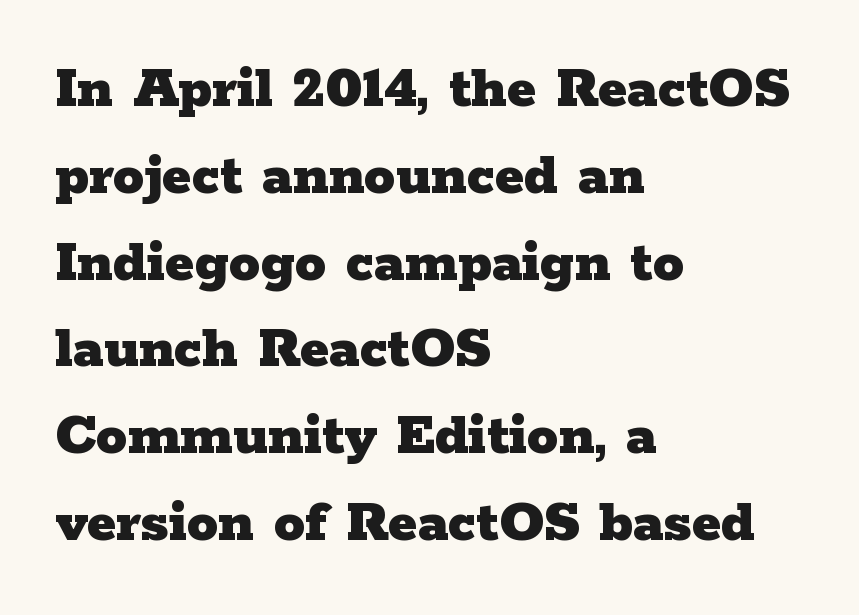
Q: Is the text bold? A: Yes.
Q: Is the text italic (slanted)? A: No, it is upright.
Q: Is the typeface a serif or a sans-serif typeface? A: Serif.
Q: Is the text underlined? A: No.
Q: How is the paragraph aligned? A: Left-aligned.
Q: Is the spacing between letters normal or unusually wide? A: Normal.
Q: Is the spacing between lines tight, normal or loose? A: Normal.
Q: Width (condensed, normal, or wide)? A: Wide.
Q: Stroke contrast? A: Low.
Q: x-height? A: Medium.
Q: Monospaced? A: No.
